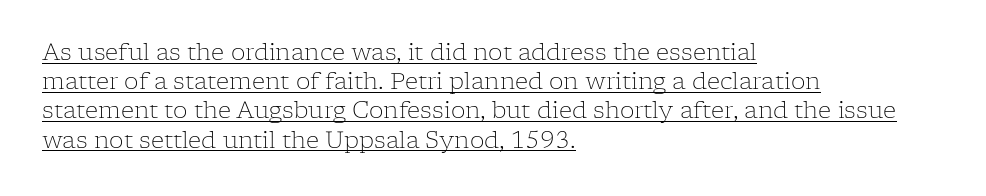
{"italic": "no", "bold": "no", "underline": "yes", "align": "left", "line_spacing": "normal", "line_spacing_ratio": 1.27, "letter_spacing": "normal", "letter_spacing_em": 0.0, "glyph_px": 23}
